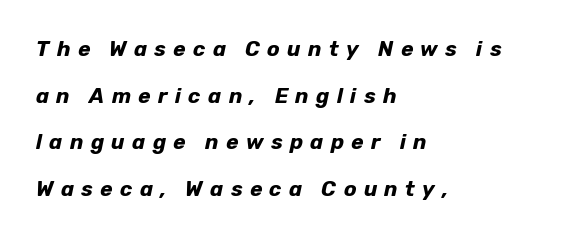
Q: Is the text bold? A: Yes.
Q: Is the text italic (slanted)? A: Yes, it leans right by about 12 degrees.
Q: Is the text underlined? A: No.
Q: How is the paragraph aligned? A: Left-aligned.
Q: Is the spacing between letters normal or unusually wide? A: Unusually wide.
Q: Is the spacing between lines tight, normal or loose? A: Loose.
